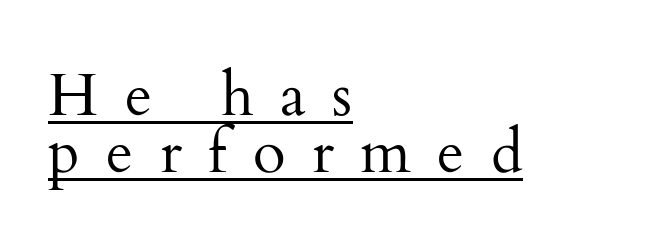
The image shows 60 px regular-weight serif type, upright; set left-aligned, tight line spacing (0.95x), unusually wide letter spacing (+0.44 em), underlined; medium stroke contrast and a small x-height.
